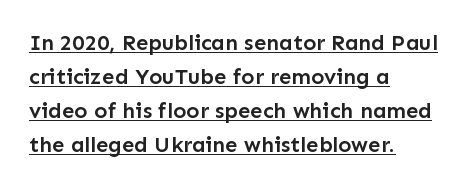
{"italic": "no", "bold": "semi", "underline": "yes", "align": "left", "line_spacing": "normal", "line_spacing_ratio": 1.54, "letter_spacing": "normal", "letter_spacing_em": 0.0, "glyph_px": 22}
